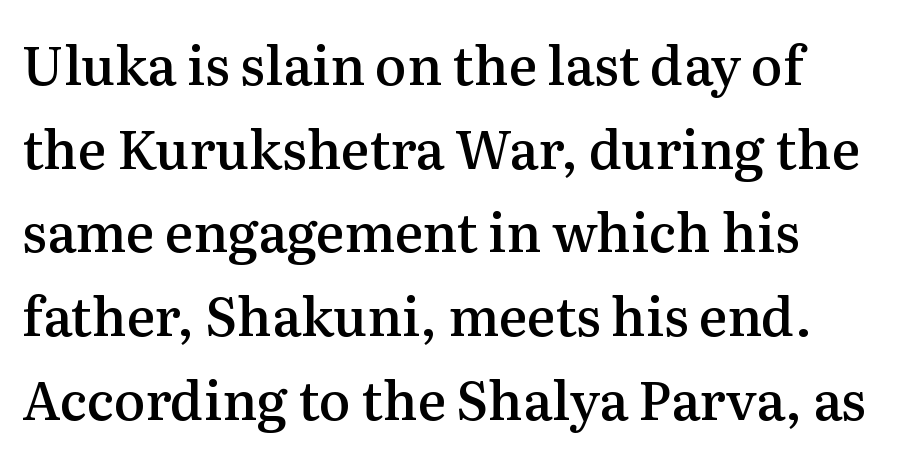
Q: Is the text bold? A: Semi-bold.
Q: Is the text italic (slanted)? A: No, it is upright.
Q: Is the typeface a serif or a sans-serif typeface? A: Serif.
Q: Is the text underlined? A: No.
Q: How is the paragraph aligned? A: Left-aligned.
Q: Is the spacing between letters normal or unusually wide? A: Normal.
Q: Is the spacing between lines tight, normal or loose? A: Normal.
Q: Width (condensed, normal, or wide)? A: Normal.
Q: Stroke contrast? A: Medium.
Q: x-height? A: Medium.
Q: Monospaced? A: No.
